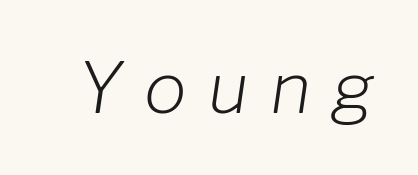
The space directly below the letters is spotless. Character widths vary here, with narrow letters taking less room than wide ones. The glyphs look as if they've been sheared to an angle. The rendering inserts visible extra space after every character. Think standard paragraph weight, or any step lighter than that.
